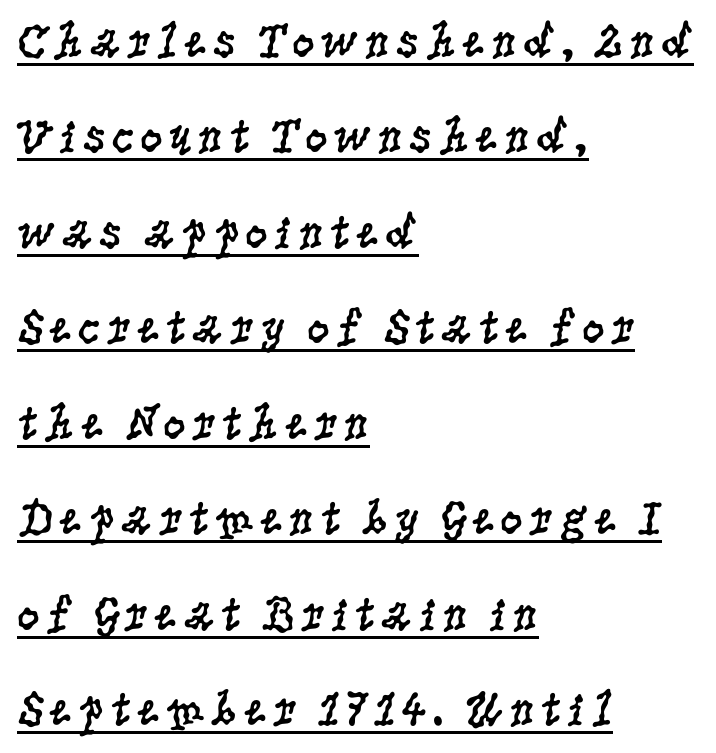
Q: Is the text bold? A: No.
Q: Is the typeface a serif or a sans-serif typeface? A: Serif.
Q: Is the text underlined? A: Yes.
Q: How is the paragraph aligned? A: Left-aligned.
Q: Is the spacing between lines tight, normal or loose? A: Loose.
Q: Width (condensed, normal, or wide)? A: Condensed.
Q: Stroke contrast? A: Low.
Q: x-height? A: Large.
Q: Monospaced? A: No.
